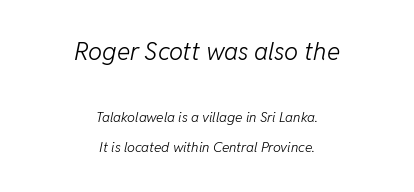
{"italic": "yes", "lean": "right", "slant_degrees": 11, "bold": "no", "underline": "no", "align": "center", "line_spacing": "loose", "line_spacing_ratio": 2.13, "letter_spacing": "normal", "letter_spacing_em": 0.0, "larger_block": "first", "size_ratio": 1.79, "glyph_px": 25}
